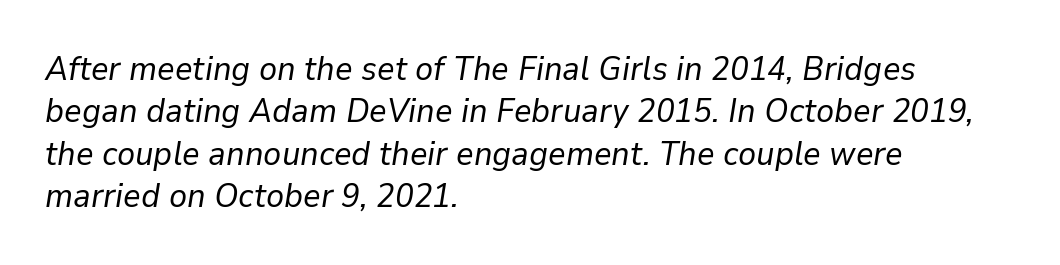
{"italic": "yes", "lean": "right", "slant_degrees": 9, "bold": "no", "weight": "regular", "width": "normal", "stroke_contrast": "low", "x_height": "medium", "monospaced": "no", "underline": "no", "align": "left", "line_spacing": "normal", "line_spacing_ratio": 1.25, "letter_spacing": "normal", "letter_spacing_em": 0.0, "glyph_px": 34}
